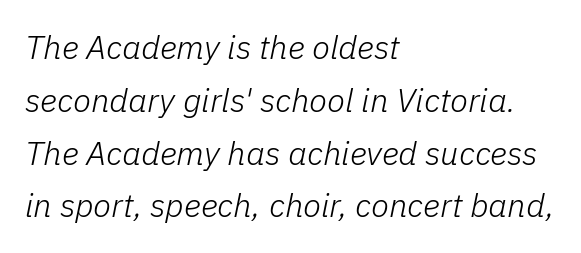
The strokes carry an ordinary text weight at most. The baseline area is clear. Is this a fixed-width face? No — the glyphs have proportional, varying widths. These lines were composed using italics. Baseline-to-baseline distance is the conventional proportion of letter height.
